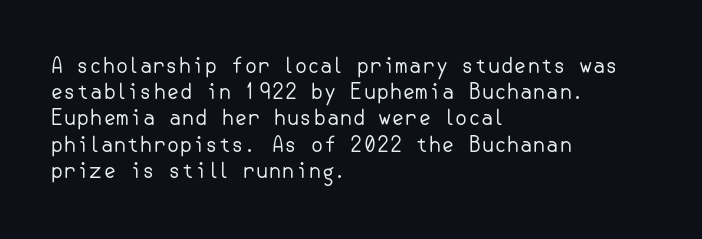
{"italic": "no", "bold": "no", "underline": "no", "align": "left", "line_spacing": "normal", "line_spacing_ratio": 1.25, "letter_spacing": "normal", "letter_spacing_em": 0.0, "glyph_px": 21}
